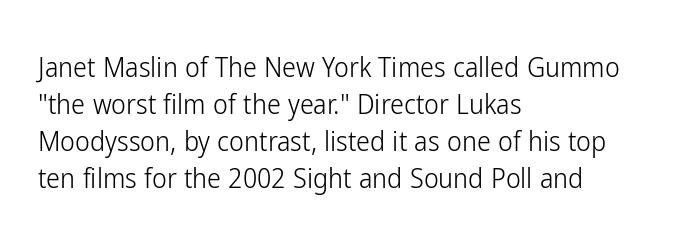
Q: Is the text bold? A: No.
Q: Is the text italic (slanted)? A: No, it is upright.
Q: Is the typeface a serif or a sans-serif typeface? A: Sans-serif.
Q: Is the text underlined? A: No.
Q: How is the paragraph aligned? A: Left-aligned.
Q: Is the spacing between letters normal or unusually wide? A: Normal.
Q: Is the spacing between lines tight, normal or loose? A: Normal.
Q: Width (condensed, normal, or wide)? A: Condensed.
Q: Stroke contrast? A: Low.
Q: x-height? A: Medium.
Q: Monospaced? A: No.
